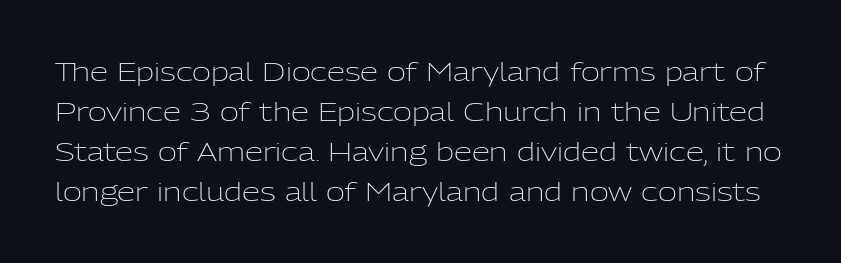
{"italic": "no", "bold": "no", "underline": "no", "line_spacing": "normal", "line_spacing_ratio": 1.54, "letter_spacing": "normal", "letter_spacing_em": 0.0, "glyph_px": 26}
